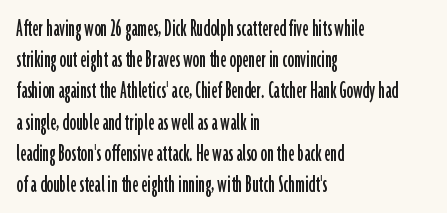
{"italic": "no", "underline": "no", "align": "left", "line_spacing_ratio": 1.2, "letter_spacing": "normal", "letter_spacing_em": 0.0, "glyph_px": 26}
